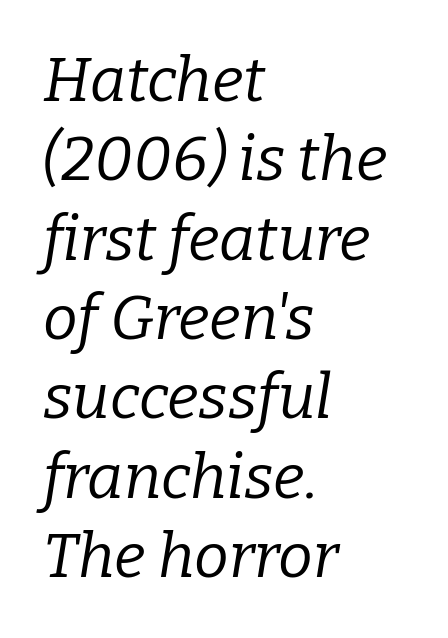
Observe the serifs anchoring each vertical stroke in this sample. Where is the straight margin? On the left. The font's italic variant was chosen for this text. The letters look calm and open, with moderate or lighter stems. Has an underline been added? It has not. This sample has the flowing, uneven cadence of proportional lettering.
